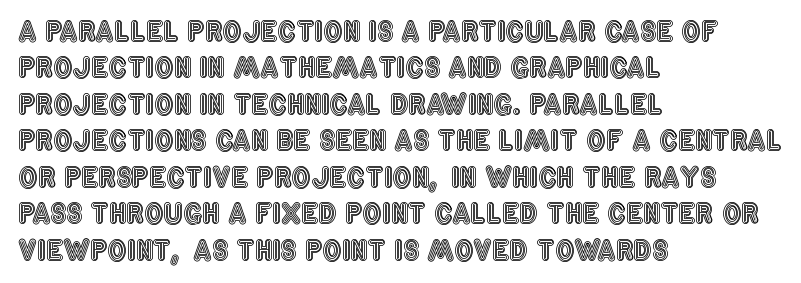
The image shows 27 px text type, upright; set left-aligned, normal line spacing (1.35x), normal letter spacing, not underlined.
